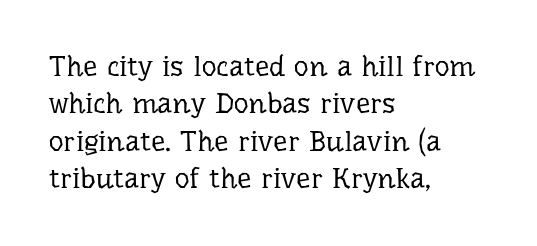
{"serif": "yes", "italic": "no", "bold": "no", "weight": "regular", "width": "normal", "stroke_contrast": "low", "x_height": "medium", "monospaced": "no", "underline": "no", "align": "left", "line_spacing": "normal", "line_spacing_ratio": 1.29, "letter_spacing": "normal", "letter_spacing_em": 0.0, "glyph_px": 29}
